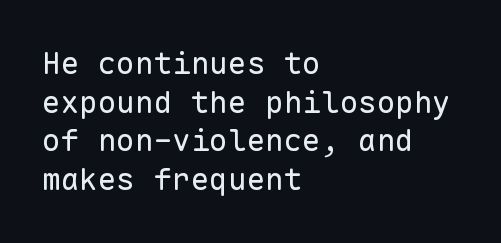
Q: Is the text bold? A: No.
Q: Is the text italic (slanted)? A: No, it is upright.
Q: Is the typeface a serif or a sans-serif typeface? A: Sans-serif.
Q: Is the text underlined? A: No.
Q: How is the paragraph aligned? A: Left-aligned.
Q: Is the spacing between letters normal or unusually wide? A: Normal.
Q: Is the spacing between lines tight, normal or loose? A: Normal.
Q: Width (condensed, normal, or wide)? A: Normal.
Q: Stroke contrast? A: Low.
Q: x-height? A: Medium.
Q: Monospaced? A: Yes.
